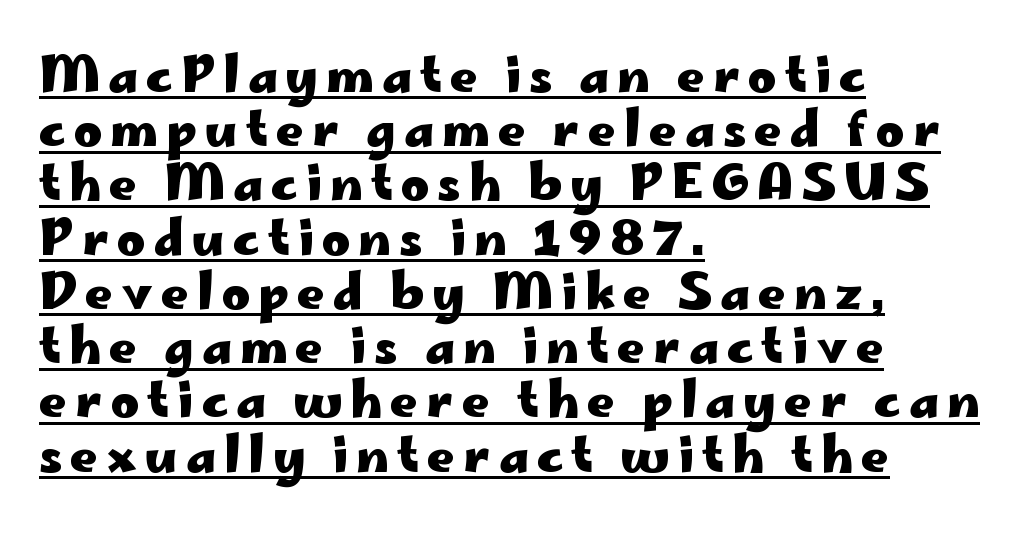
Quick note: not italic, upright. Here the designer chose a conventional face with non-uniform glyph widths. What's the leading like? Squeezed, with rows nearly overlapping. Nothing sits at the stroke ends, so this counts as sans-serif. These characters rest on top of a visible drawn line.
